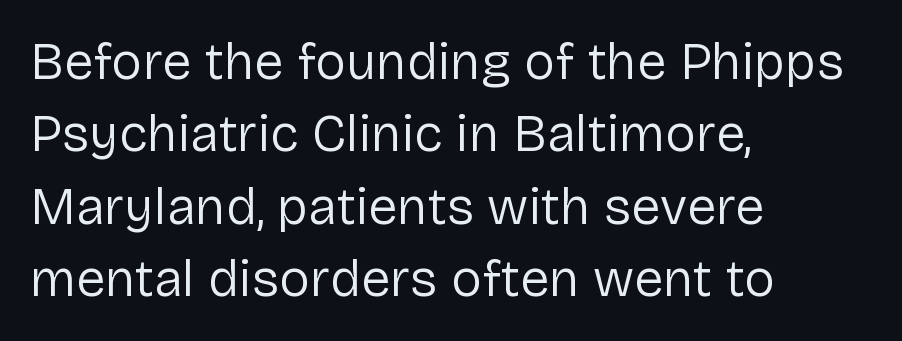
{"serif": "no", "italic": "no", "bold": "no", "weight": "regular", "width": "normal", "stroke_contrast": "low", "x_height": "medium", "monospaced": "no", "underline": "no", "align": "left", "line_spacing": "normal", "line_spacing_ratio": 1.39, "letter_spacing": "normal", "letter_spacing_em": 0.0, "glyph_px": 52}
